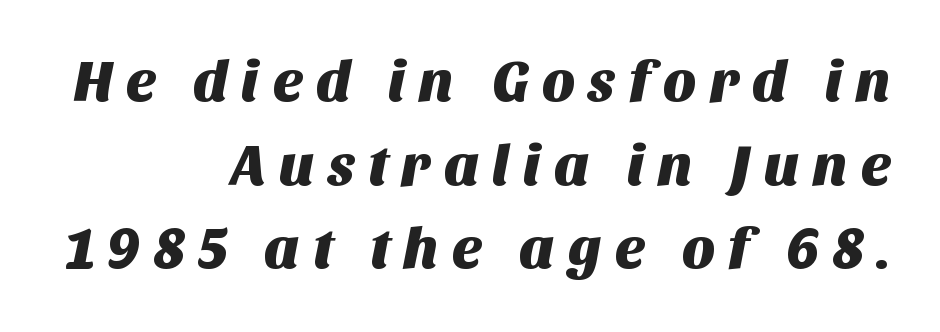
This sample has the flowing, uneven cadence of proportional lettering. Letterform terminals end flat and unadorned throughout the passage. The words here are not underlined. Horizontal bands of white between lines are of average thickness. You could only call the tracking loose — the letters float apart. If you drew a ruler down the right edge, every line would touch it.
